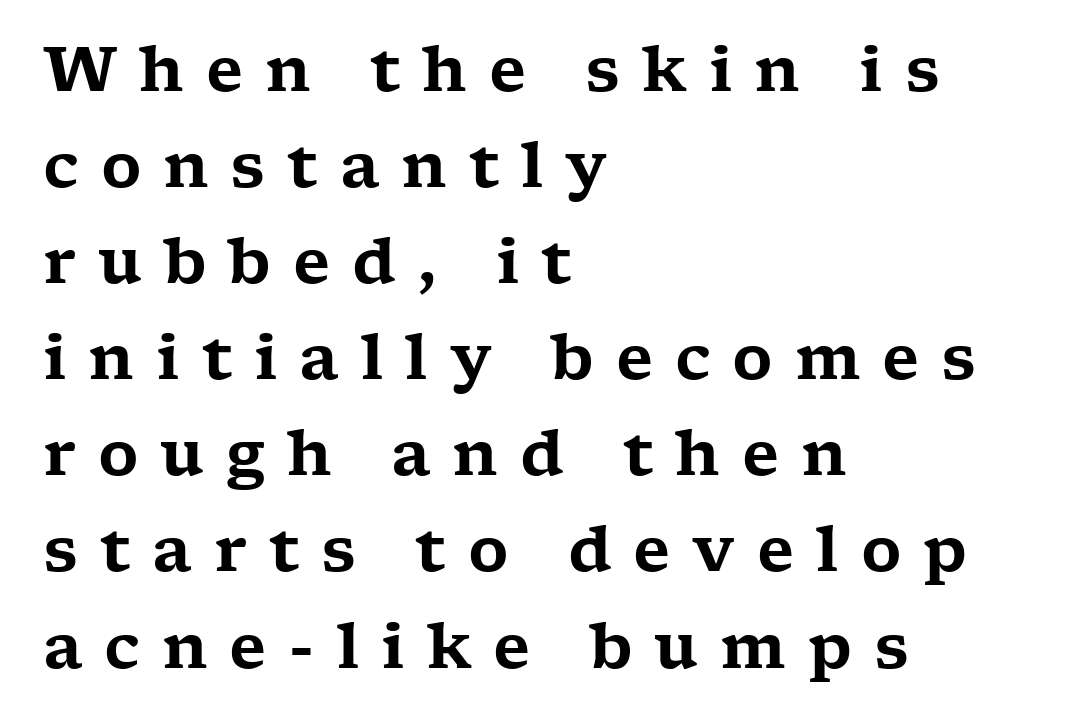
Q: Is the text italic (slanted)? A: No, it is upright.
Q: Is the typeface a serif or a sans-serif typeface? A: Serif.
Q: Is the text underlined? A: No.
Q: How is the paragraph aligned? A: Left-aligned.
Q: Is the spacing between letters normal or unusually wide? A: Unusually wide.
Q: Is the spacing between lines tight, normal or loose? A: Normal.
Q: Width (condensed, normal, or wide)? A: Wide.
Q: Stroke contrast? A: Low.
Q: x-height? A: Medium.
Q: Monospaced? A: No.
